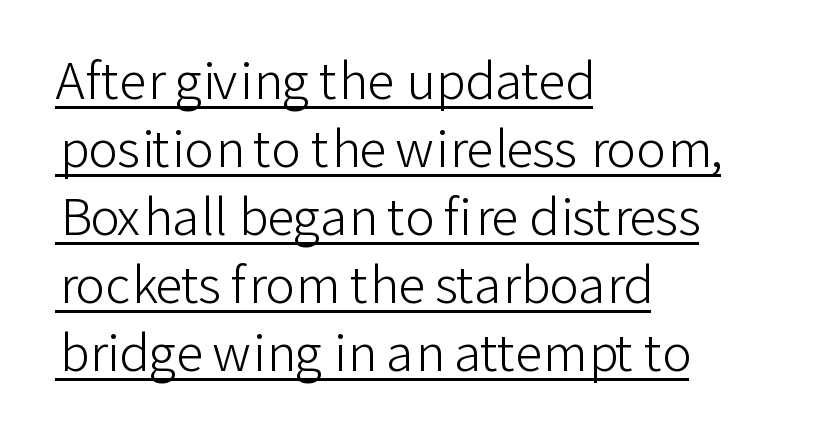
Q: Is the text bold? A: No.
Q: Is the text italic (slanted)? A: No, it is upright.
Q: Is the typeface a serif or a sans-serif typeface? A: Sans-serif.
Q: Is the text underlined? A: Yes.
Q: How is the paragraph aligned? A: Left-aligned.
Q: Is the spacing between letters normal or unusually wide? A: Normal.
Q: Is the spacing between lines tight, normal or loose? A: Normal.
Q: Width (condensed, normal, or wide)? A: Normal.
Q: Stroke contrast? A: Low.
Q: x-height? A: Medium.
Q: Monospaced? A: No.
